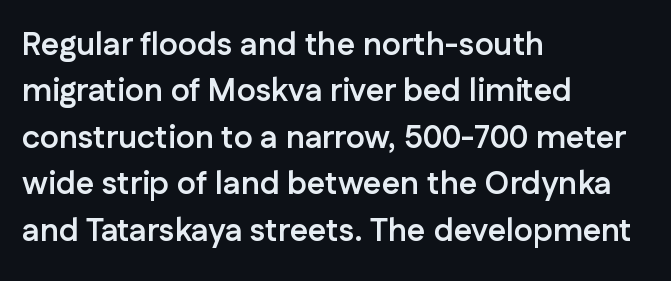
{"serif": "no", "italic": "no", "bold": "yes", "weight": "semibold", "width": "normal", "stroke_contrast": "low", "x_height": "medium", "monospaced": "no", "underline": "no", "align": "left", "line_spacing": "normal", "line_spacing_ratio": 1.45, "letter_spacing": "normal", "letter_spacing_em": 0.0, "glyph_px": 32}
